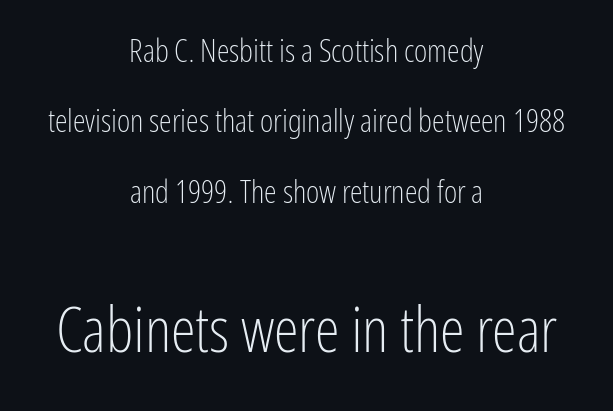
Q: Is the text bold? A: No.
Q: Is the text italic (slanted)? A: No, it is upright.
Q: Is the typeface a serif or a sans-serif typeface? A: Sans-serif.
Q: Is the text underlined? A: No.
Q: How is the paragraph aligned? A: Centered.
Q: Is the spacing between letters normal or unusually wide? A: Normal.
Q: Is the spacing between lines tight, normal or loose? A: Loose.
Q: Which block of text is set in a larger size, the first (top) or the second (bottom)? A: The second (bottom) one.
Q: Width (condensed, normal, or wide)? A: Condensed.
Q: Stroke contrast? A: Low.
Q: x-height? A: Medium.
Q: Monospaced? A: No.
